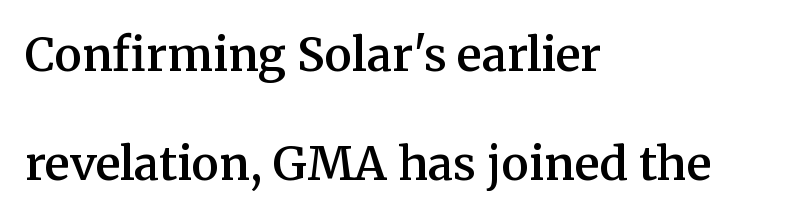
The image shows 46 px semibold serif type, upright; set left-aligned, loose line spacing (2.38x), normal letter spacing, not underlined; medium stroke contrast and a medium x-height.
